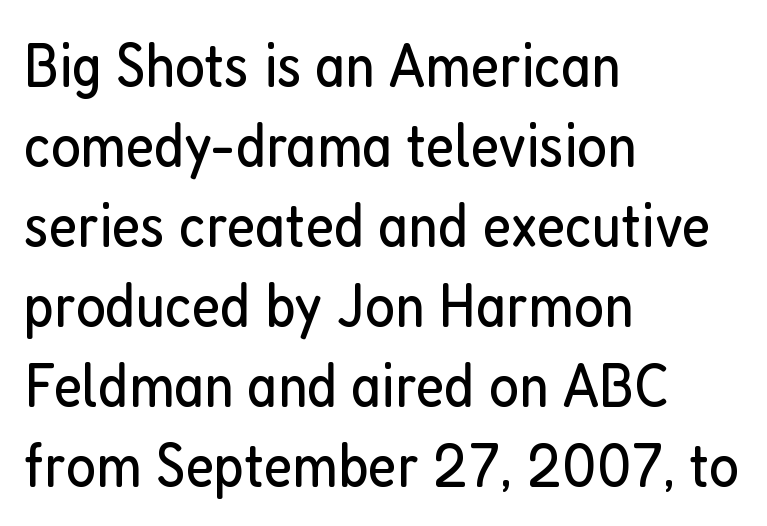
Inter-character spacing is left at the font's built-in metrics. The paragraph has a hard left edge and a soft right edge. A typesetter would call this proportional, since set widths differ per character. Regarding serifs, this sample does without them. Style check: upright.
